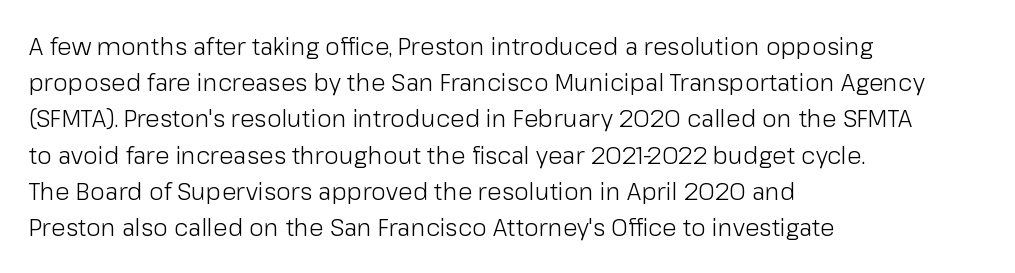
The image shows 24 px text type, upright; set left-aligned, normal line spacing (1.51x), normal letter spacing, not underlined.
